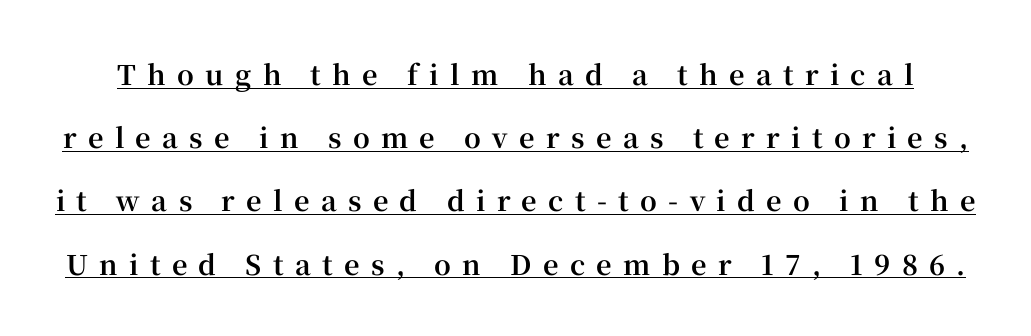
Each line of the rendering has a horizontal stroke beneath the glyphs. Every letter is thick-stroked: bold, no question. The tracking jumps out immediately: characters are airy and widely separated. This is the regular roman posture of the typeface. The vertical gap from one line to the next is large.
